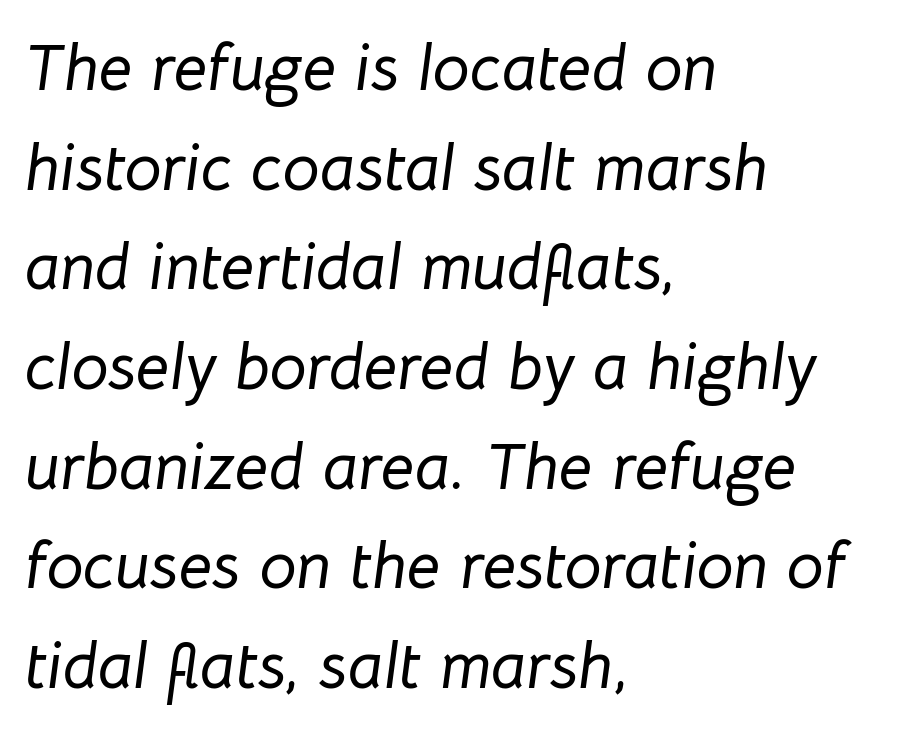
Q: Is the text italic (slanted)? A: Yes, it leans right by about 8 degrees.
Q: Is the text underlined? A: No.
Q: How is the paragraph aligned? A: Left-aligned.
Q: Is the spacing between letters normal or unusually wide? A: Normal.
Q: Is the spacing between lines tight, normal or loose? A: Normal.
Q: Width (condensed, normal, or wide)? A: Normal.
Q: Stroke contrast? A: Low.
Q: x-height? A: Medium.
Q: Monospaced? A: No.
